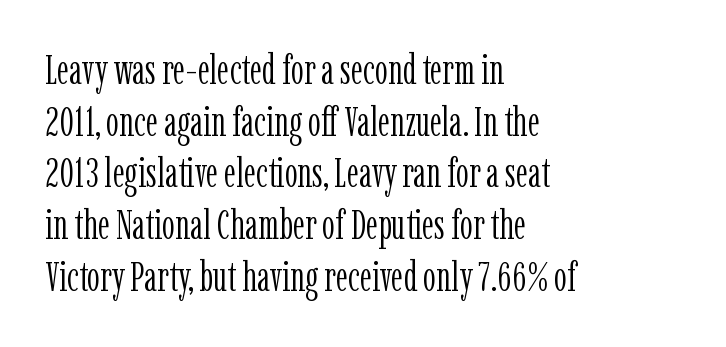
Successive baselines arrive at the customary interval. Underline: absent. This reads as an unemphasized weight, regular at the heaviest. Standard letterfit; no display-style spreading of the glyphs.
